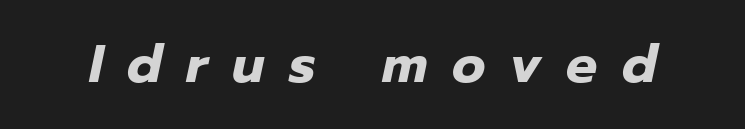
The image shows 52 px heavy type, italic (leaning right); set unusually wide letter spacing (+0.47 em), not underlined; low stroke contrast and a medium x-height.
